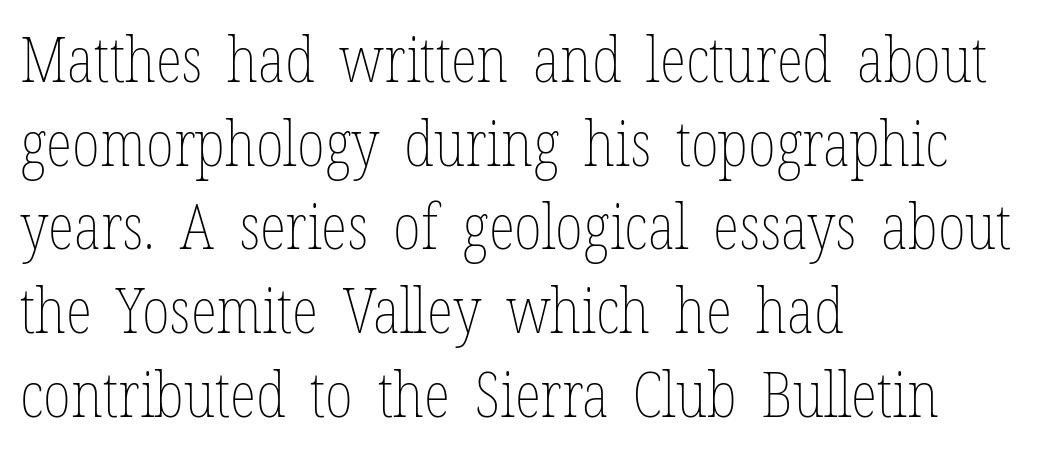
Horizontally, the lines are justified to the leading edge only. Posture: upright roman. No heavy texture on the line: the type isn't bold. A typesetter would call this proportional, since set widths differ per character. A typesetter would call this leading conventional body-copy spacing. Caption: standard tracking, unaltered.
